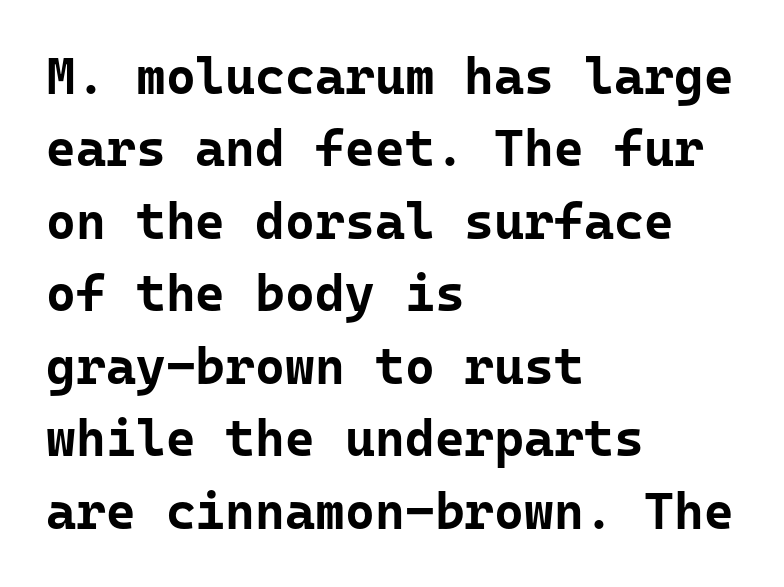
The rendering keeps characters at their native spacing. You'd pick this weight for a headline — it's a proper bold. The passage is arranged the way most books set body copy — flush left. Italic: no, the glyphs are upright roman. This block has exactly the height ordinary leading produces. The face used here is monospaced, like something from a code editor.
